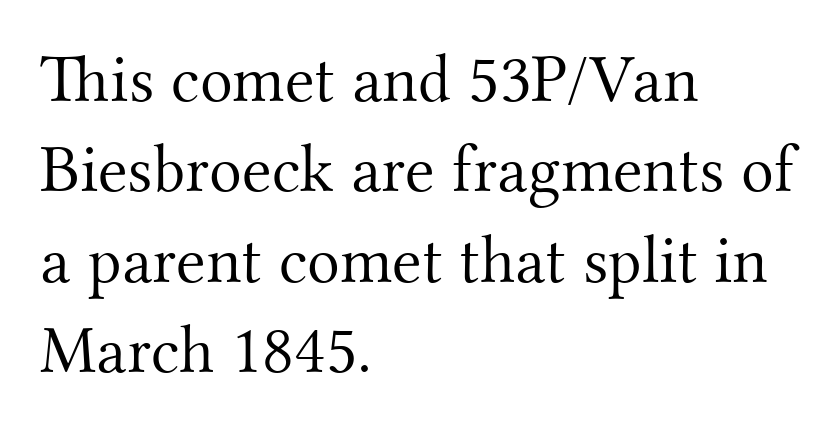
The image shows 68 px light serif type, upright; set left-aligned, normal line spacing (1.33x), normal letter spacing, not underlined; medium stroke contrast and a small x-height.
